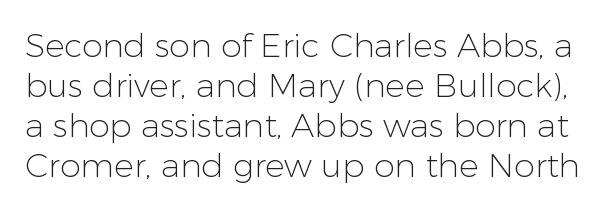
Q: Is the text bold? A: No.
Q: Is the text italic (slanted)? A: No, it is upright.
Q: Is the typeface a serif or a sans-serif typeface? A: Sans-serif.
Q: Is the text underlined? A: No.
Q: Is the spacing between letters normal or unusually wide? A: Normal.
Q: Width (condensed, normal, or wide)? A: Normal.
Q: Stroke contrast? A: Low.
Q: x-height? A: Medium.
Q: Monospaced? A: No.
